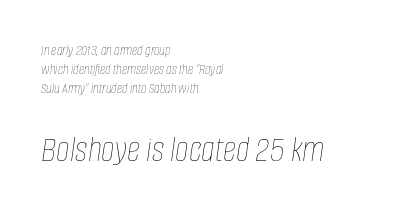
The image shows 37 px thin, condensed type, italic (leaning right); set left-aligned, normal line spacing (1.26x), normal letter spacing, not underlined; the second (bottom) block is 2.47x larger; low stroke contrast and a large x-height.
